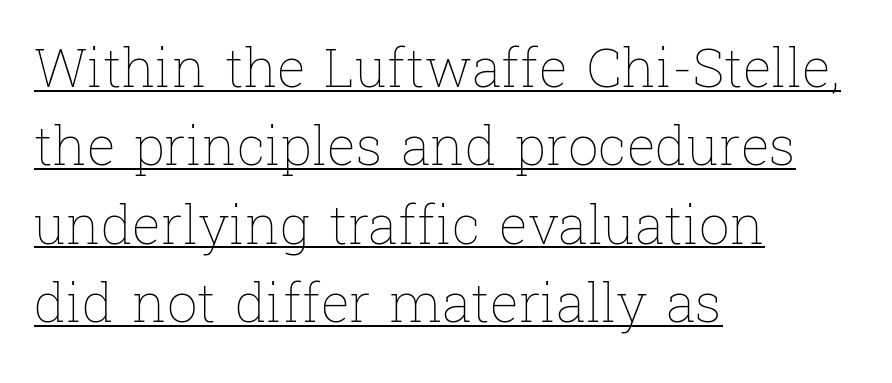
The image shows 54 px thin type, upright; set left-aligned, normal line spacing (1.45x), normal letter spacing, underlined; low stroke contrast and a medium x-height.
